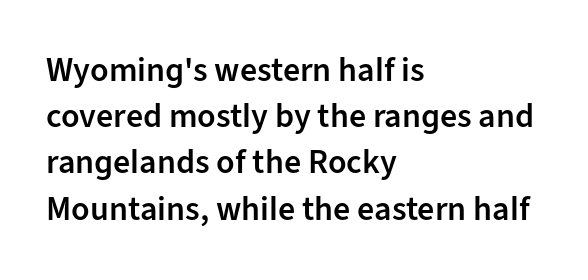
Q: Is the text bold? A: Semi-bold.
Q: Is the text italic (slanted)? A: No, it is upright.
Q: Is the typeface a serif or a sans-serif typeface? A: Sans-serif.
Q: Is the text underlined? A: No.
Q: How is the paragraph aligned? A: Left-aligned.
Q: Is the spacing between letters normal or unusually wide? A: Normal.
Q: Is the spacing between lines tight, normal or loose? A: Normal.
Q: Width (condensed, normal, or wide)? A: Normal.
Q: Stroke contrast? A: Low.
Q: x-height? A: Medium.
Q: Monospaced? A: No.
